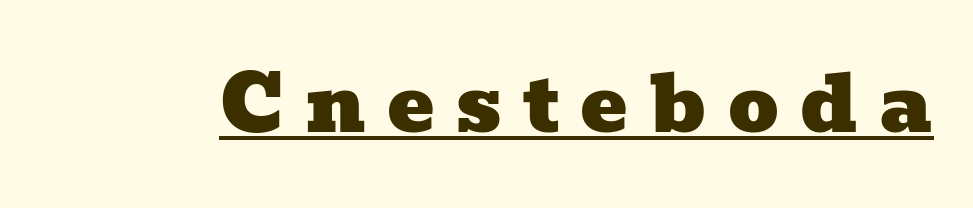
Q: Is the typeface a serif or a sans-serif typeface? A: Serif.
Q: Is the text underlined? A: Yes.
Q: Is the spacing between letters normal or unusually wide? A: Unusually wide.
Q: Width (condensed, normal, or wide)? A: Wide.
Q: Stroke contrast? A: Low.
Q: x-height? A: Medium.
Q: Monospaced? A: No.
